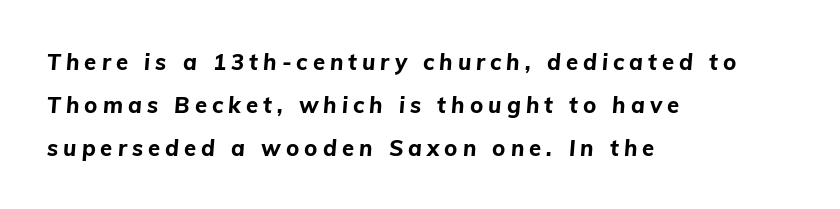
Q: Is the text bold? A: Yes.
Q: Is the text italic (slanted)? A: Yes, it leans right by about 5 degrees.
Q: Is the text underlined? A: No.
Q: How is the paragraph aligned? A: Left-aligned.
Q: Is the spacing between letters normal or unusually wide? A: Unusually wide.
Q: Is the spacing between lines tight, normal or loose? A: Loose.
